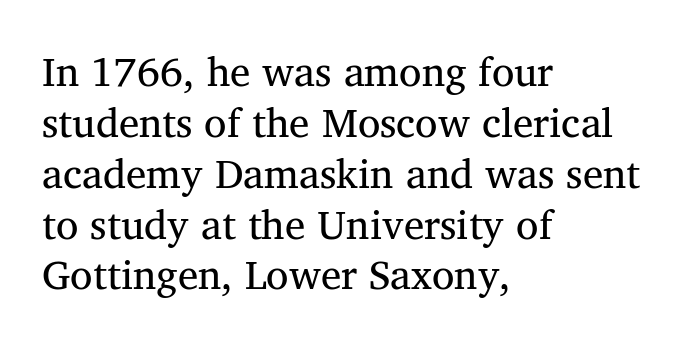
Q: Is the text bold? A: No.
Q: Is the typeface a serif or a sans-serif typeface? A: Serif.
Q: Is the text underlined? A: No.
Q: How is the paragraph aligned? A: Left-aligned.
Q: Is the spacing between letters normal or unusually wide? A: Normal.
Q: Width (condensed, normal, or wide)? A: Normal.
Q: Stroke contrast? A: Medium.
Q: x-height? A: Medium.
Q: Monospaced? A: No.
